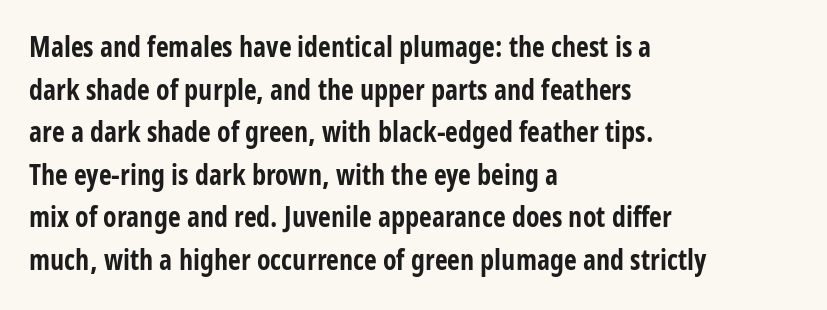
Vertical spacing — default. This sample has the flowing, uneven cadence of proportional lettering. Strong, thick strokes mark this as bold type. Check the space under the baseline: it is left empty. Serifs: no, the terminals of the letterforms are clean.
